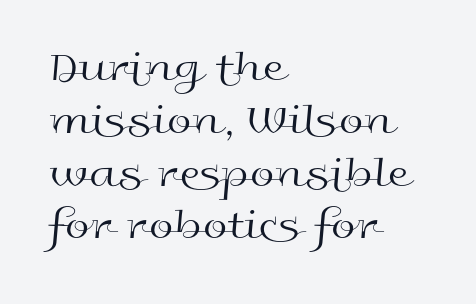
{"serif": "no", "italic": "no", "bold": "no", "weight": "regular", "width": "wide", "x_height": "medium", "monospaced": "no", "underline": "no", "align": "left", "line_spacing_ratio": 1.2, "letter_spacing": "normal", "letter_spacing_em": 0.0, "glyph_px": 44}
